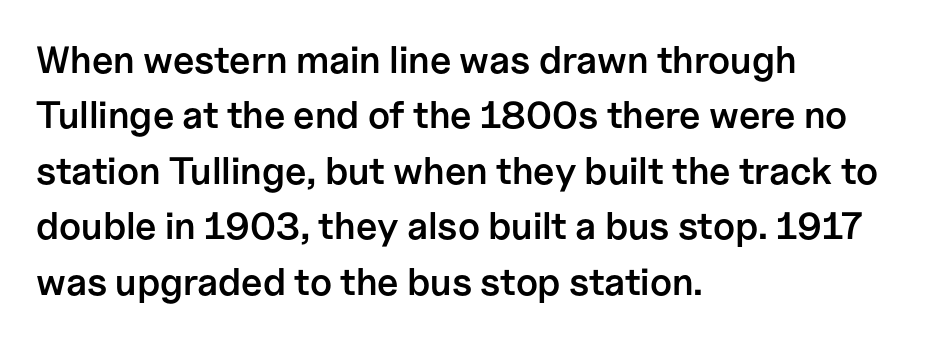
{"serif": "no", "italic": "no", "bold": "semi", "weight": "semibold", "width": "normal", "stroke_contrast": "low", "x_height": "medium", "monospaced": "no", "underline": "no", "align": "left", "line_spacing": "normal", "line_spacing_ratio": 1.46, "letter_spacing": "normal", "letter_spacing_em": 0.0, "glyph_px": 38}
